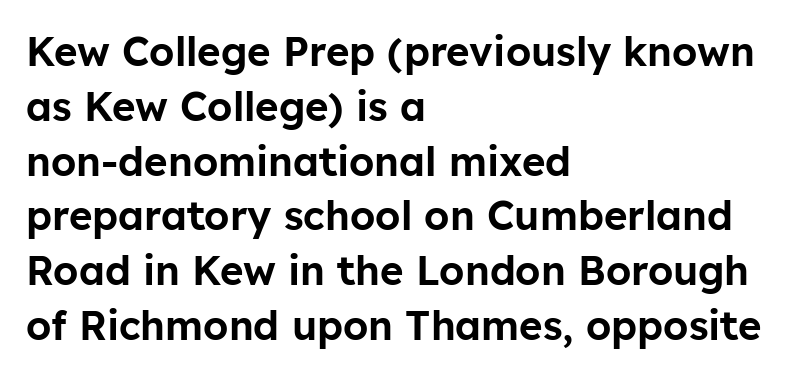
A roman cut, with each character standing at attention. The baseline area is clear. The rows are spaced the way most documents space them. All the whitespace from short lines collects on the right. The rendering shows plain stroke endings on the letterforms — a sans-serif design. No extra tracking has been applied to these lines.
